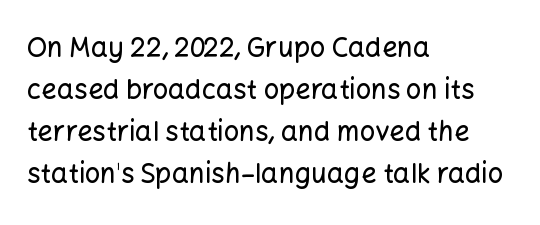
Q: Is the text italic (slanted)? A: No, it is upright.
Q: Is the text underlined? A: No.
Q: How is the paragraph aligned? A: Left-aligned.
Q: Is the spacing between letters normal or unusually wide? A: Normal.
Q: Is the spacing between lines tight, normal or loose? A: Normal.
